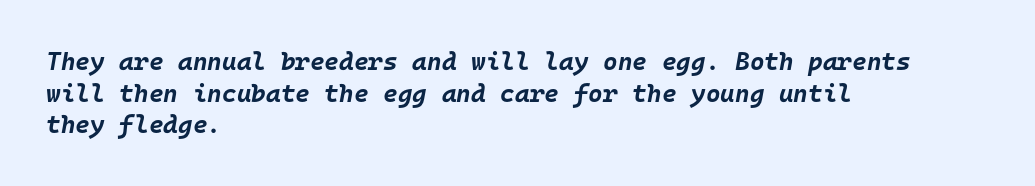
{"italic": "yes", "lean": "right", "slant_degrees": 10, "bold": "yes", "underline": "no", "align": "left", "line_spacing": "normal", "line_spacing_ratio": 1.27, "letter_spacing": "normal", "letter_spacing_em": 0.0, "glyph_px": 25}
